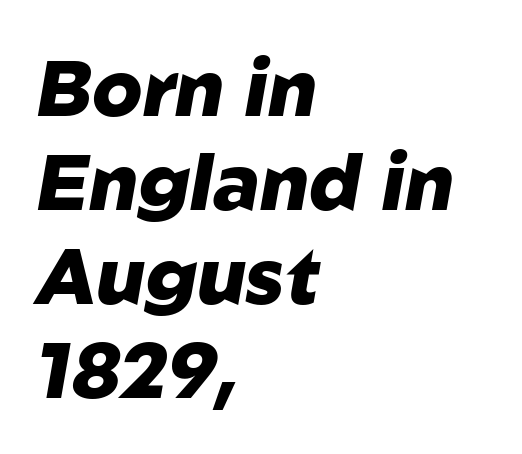
{"italic": "yes", "lean": "right", "slant_degrees": 10, "bold": "yes", "weight": "heavy", "width": "normal", "stroke_contrast": "low", "x_height": "medium", "monospaced": "no", "underline": "no", "align": "left", "line_spacing_ratio": 1.22, "letter_spacing": "normal", "letter_spacing_em": 0.0, "glyph_px": 77}
